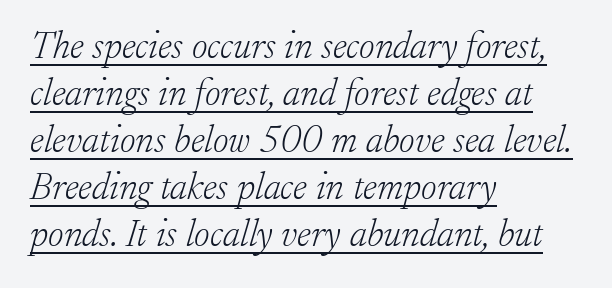
The image shows 38 px light serif type, italic (leaning right); set left-aligned, line spacing 1.24x, normal letter spacing, underlined; low stroke contrast and a small x-height.
